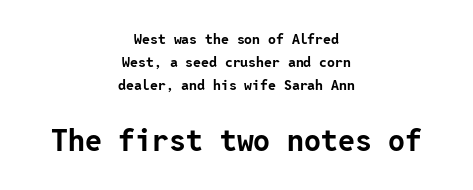
The image shows 30 px bold sans-serif type, upright; set centered, normal line spacing (1.63x), normal letter spacing, not underlined; the second (bottom) block is 2.14x larger; low stroke contrast and a medium x-height.
